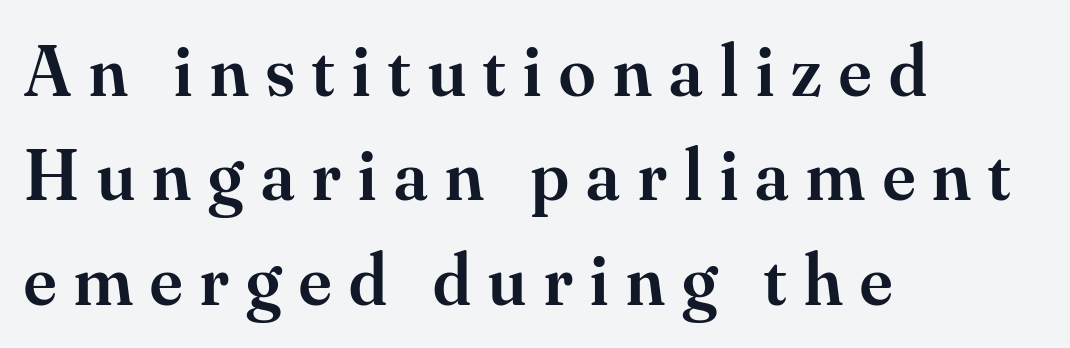
The image shows 73 px semibold serif type, upright; set left-aligned, normal line spacing (1.43x), unusually wide letter spacing (+0.24 em), not underlined; medium stroke contrast and a small x-height.
